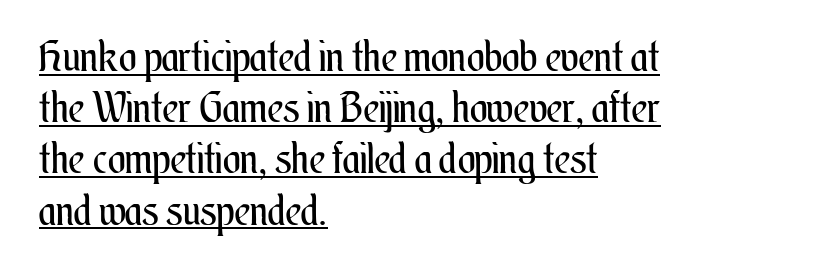
{"italic": "no", "bold": "no", "weight": "regular", "width": "condensed", "stroke_contrast": "medium", "x_height": "small", "monospaced": "no", "underline": "yes", "align": "left", "line_spacing_ratio": 1.22, "letter_spacing": "normal", "letter_spacing_em": 0.0, "glyph_px": 42}
